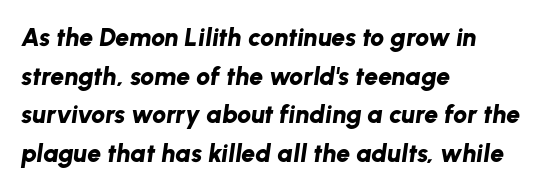
Is the letter spacing exaggerated? No — it looks like the ordinary default. Set as a true bold cut, around the 700 mark. One-word summary of the alignment: left. Underline: absent. The letters are slanted; this is an italic face. Evenly set lines give the paragraph a standard silhouette.
